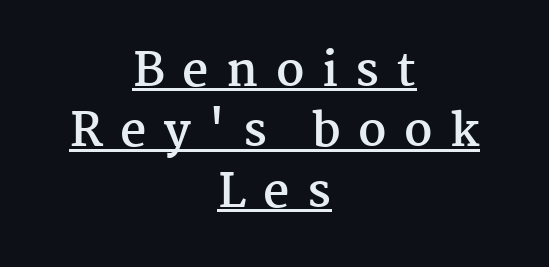
{"serif": "yes", "italic": "no", "bold": "yes", "weight": "semibold", "width": "normal", "stroke_contrast": "medium", "x_height": "medium", "monospaced": "no", "underline": "yes", "align": "center", "line_spacing": "normal", "line_spacing_ratio": 1.31, "letter_spacing": "wide", "letter_spacing_em": 0.38, "glyph_px": 46}
